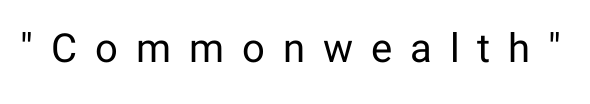
The letters carry no serifs — their stems end cleanly without finishing strokes. The type sits square on the baseline with zero lean. Lines of text with bare space underneath. Characters follow at a spacing far wider than the type designer built in.
